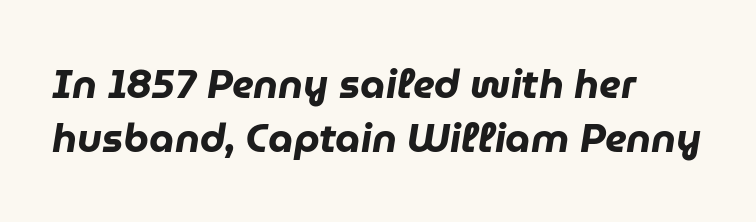
The image shows 40 px heavy type, italic (leaning right); set left-aligned, normal line spacing (1.34x), normal letter spacing, not underlined; low stroke contrast and a medium x-height.
